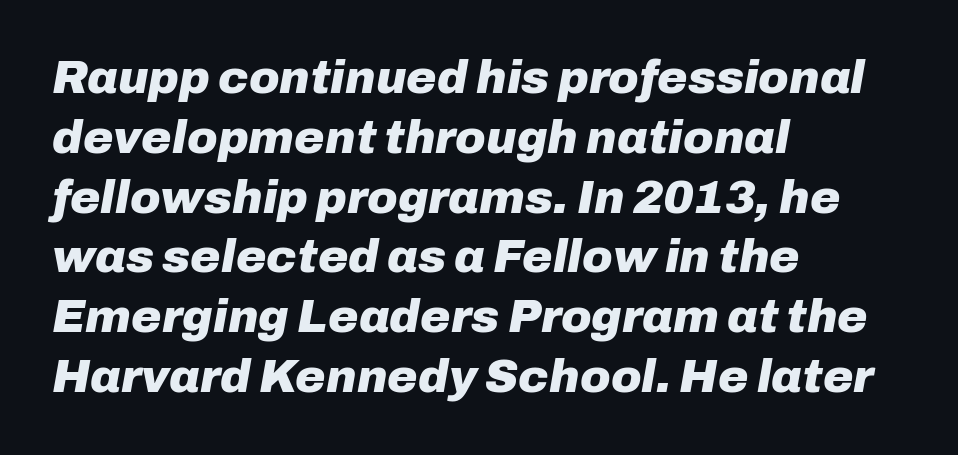
An italicized treatment has been applied to the whole sample. The passage shown is not underscored anywhere. Compared with an ordinary text face, these strokes are far heavier — a full bold. You could call the tracking neutral — neither tight nor loose. Varying glyph widths throughout — classic text-font behaviour. Line starts are locked; line ends wander.
